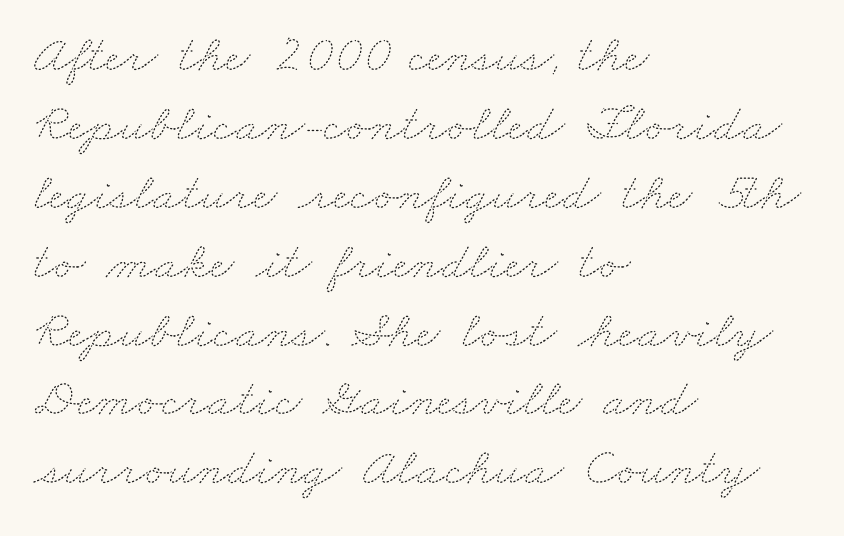
The image shows 53 px thin, wide type; set left-aligned, normal line spacing (1.3x), normal letter spacing, not underlined; medium stroke contrast and a small x-height.
